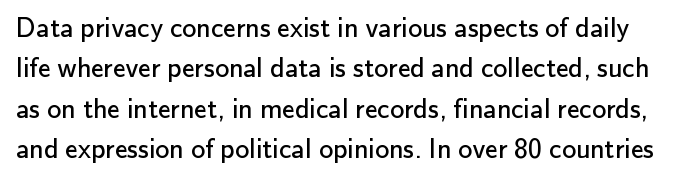
The image shows 28 px regular-weight sans-serif type, upright; set normal line spacing (1.44x), normal letter spacing, not underlined; low stroke contrast and a small x-height.
